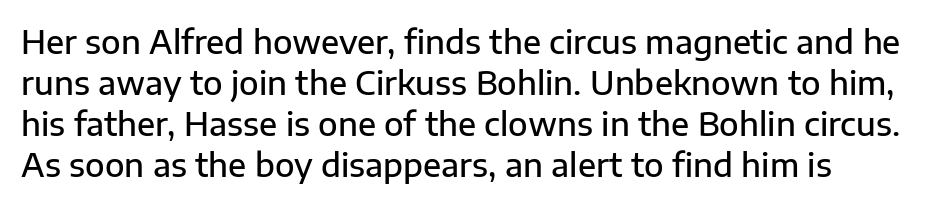
{"serif": "no", "italic": "no", "bold": "semi", "weight": "semibold", "width": "normal", "stroke_contrast": "low", "x_height": "medium", "monospaced": "no", "underline": "no", "line_spacing": "normal", "line_spacing_ratio": 1.28, "letter_spacing": "normal", "letter_spacing_em": 0.0, "glyph_px": 32}
